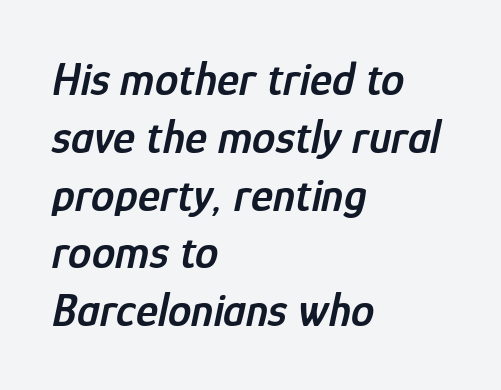
Glyph-to-glyph distance matches everyday printed text. Quick note: italic. Descender tails drop into unmarked territory. The rendering uses natural spacing where letterforms have individual widths.
